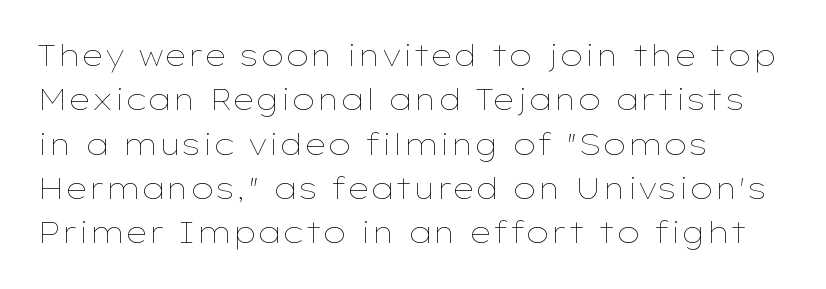
{"italic": "no", "bold": "no", "weight": "thin", "width": "wide", "stroke_contrast": "low", "x_height": "medium", "monospaced": "no", "underline": "no", "align": "left", "line_spacing": "normal", "line_spacing_ratio": 1.53, "letter_spacing": "normal", "letter_spacing_em": 0.0, "glyph_px": 29}
